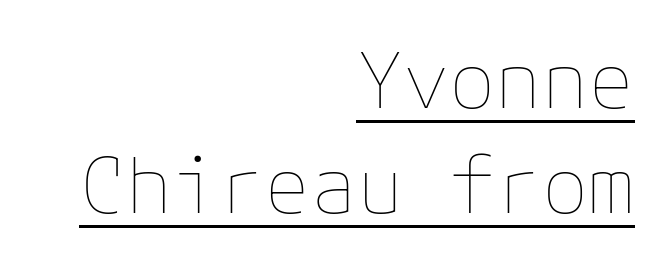
Q: Is the text bold? A: No.
Q: Is the text italic (slanted)? A: No, it is upright.
Q: Is the text underlined? A: Yes.
Q: How is the paragraph aligned? A: Right-aligned.
Q: Is the spacing between letters normal or unusually wide? A: Normal.
Q: Is the spacing between lines tight, normal or loose? A: Normal.
Q: Width (condensed, normal, or wide)? A: Normal.
Q: Stroke contrast? A: Low.
Q: x-height? A: Medium.
